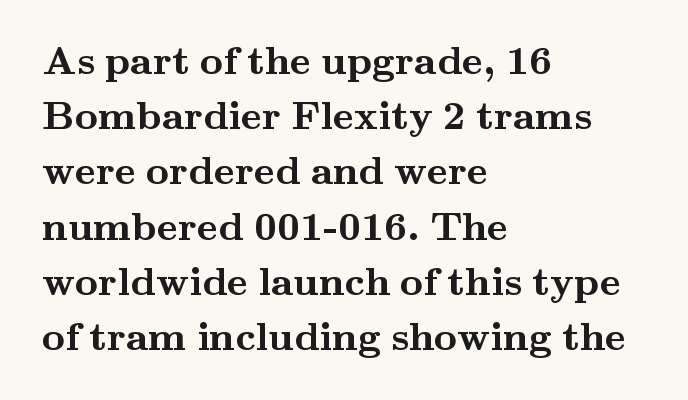
{"serif": "yes", "italic": "no", "bold": "yes", "weight": "semibold", "width": "wide", "stroke_contrast": "medium", "x_height": "small", "monospaced": "no", "underline": "no", "align": "left", "line_spacing": "normal", "line_spacing_ratio": 1.38, "letter_spacing": "normal", "letter_spacing_em": 0.0, "glyph_px": 40}
